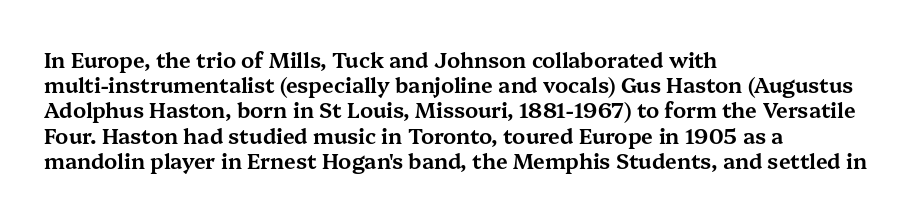
The image shows 21 px text type, upright; set left-aligned, line spacing 1.2x, normal letter spacing, not underlined.
